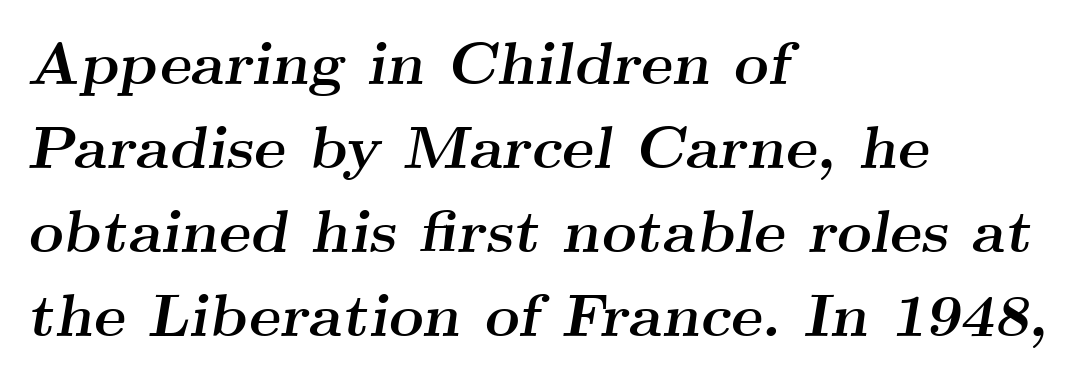
Observe the lean: these are italic letterforms. A typesetter would call this proportional, since set widths differ per character. The leading is moderate, giving the passage an even texture. The gap between lines stays unmarked. The letterforms sit shoulder to shoulder at normal distance. Compared with a centered layout, this one pins lines to the left instead.
